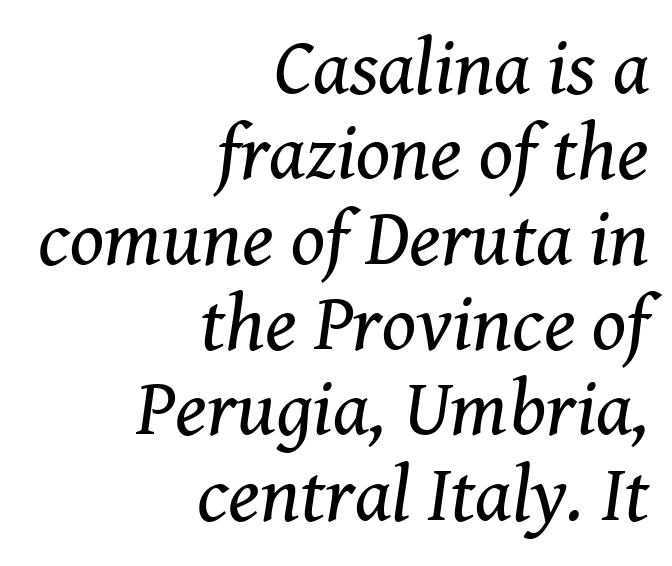
{"serif": "yes", "italic": "yes", "lean": "right", "slant_degrees": 8, "bold": "no", "weight": "regular", "width": "normal", "stroke_contrast": "medium", "x_height": "medium", "monospaced": "no", "underline": "no", "align": "right", "line_spacing": "tight", "line_spacing_ratio": 1.08, "letter_spacing": "normal", "letter_spacing_em": 0.0, "glyph_px": 79}
